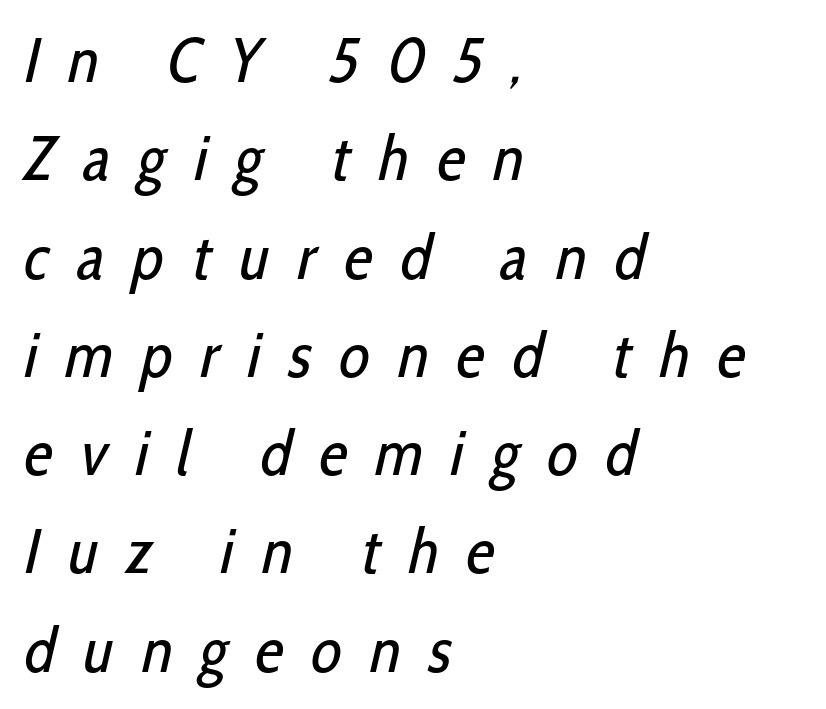
{"serif": "no", "bold": "no", "weight": "regular", "width": "condensed", "stroke_contrast": "low", "x_height": "medium", "monospaced": "no", "underline": "no", "align": "left", "line_spacing": "normal", "line_spacing_ratio": 1.56, "letter_spacing": "wide", "letter_spacing_em": 0.45, "glyph_px": 63}
